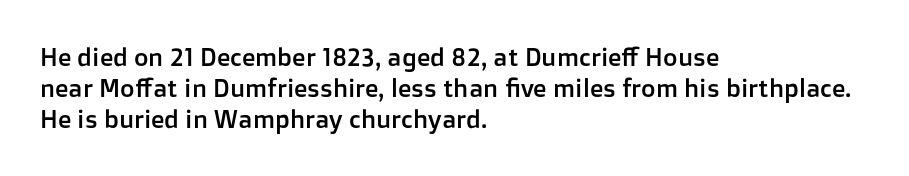
The image shows 25 px text type, upright; set left-aligned, normal line spacing (1.25x), normal letter spacing, not underlined.
